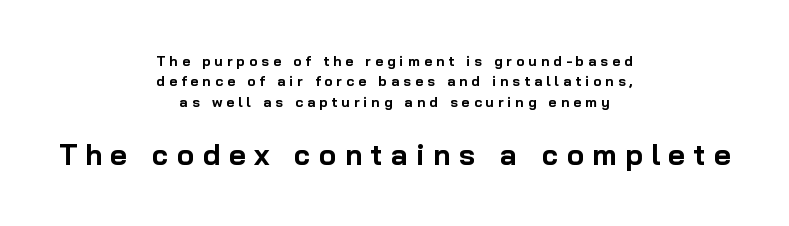
Note: no serifs on the glyphs. These lines are centered, leaving both edges ragged. Spacing verdict: proportional, widths tailored to each character. Posture: vertical. Look at the stroke-to-counter ratio: heavy, a bold. Between these two stacked blocks, the lower one wins on size.
